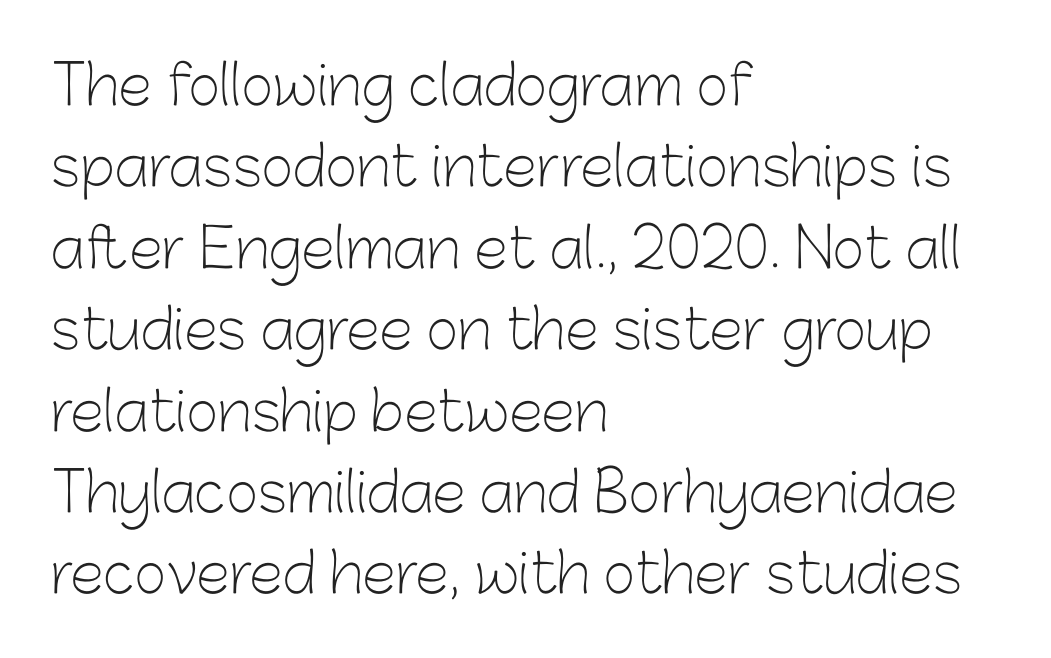
Unlike a traditional serif, this face leaves its strokes unadorned. Line beginnings align vertically; line endings do not. Here the designer chose a conventional face with non-uniform glyph widths. The foot of each line stays bare and open. Vertical stems look standard width or narrower in stroke. Observe the ordinary spacing: letters are neighbours, not strangers.
